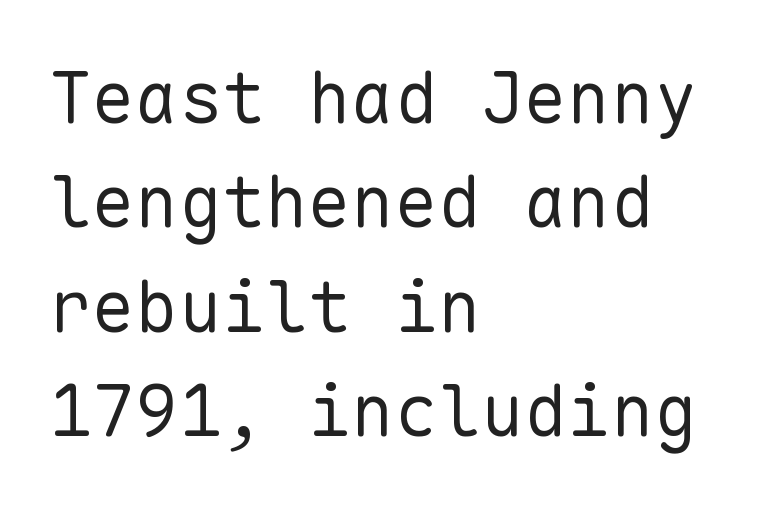
Q: Is the text bold? A: No.
Q: Is the text italic (slanted)? A: No, it is upright.
Q: Is the typeface a serif or a sans-serif typeface? A: Sans-serif.
Q: Is the text underlined? A: No.
Q: How is the paragraph aligned? A: Left-aligned.
Q: Is the spacing between letters normal or unusually wide? A: Normal.
Q: Is the spacing between lines tight, normal or loose? A: Normal.
Q: Width (condensed, normal, or wide)? A: Normal.
Q: Stroke contrast? A: Low.
Q: x-height? A: Medium.
Q: Monospaced? A: Yes.
